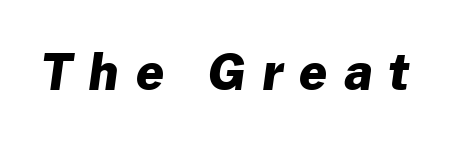
Q: Is the text bold? A: Yes.
Q: Is the typeface a serif or a sans-serif typeface? A: Sans-serif.
Q: Is the text underlined? A: No.
Q: Is the spacing between letters normal or unusually wide? A: Unusually wide.
Q: Width (condensed, normal, or wide)? A: Normal.
Q: Stroke contrast? A: Low.
Q: x-height? A: Medium.
Q: Monospaced? A: No.
